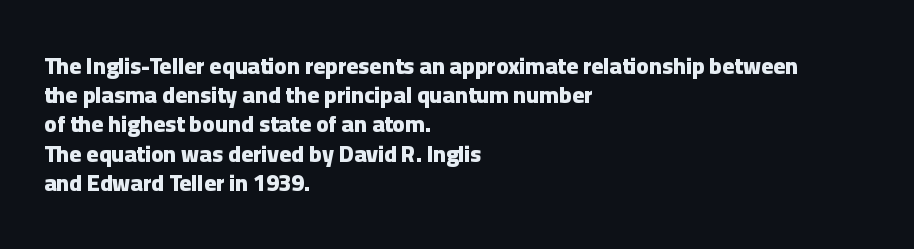
The image shows 23 px bold type, upright; set left-aligned, normal line spacing (1.27x), normal letter spacing, not underlined.
